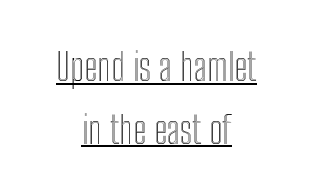
It's the straight-up-and-down kind of type. Normally led — the rows are evenly, conventionally spaced. Spacing verdict: proportional, widths tailored to each character. The words here are underlined. Characters follow at the spacing the type designer built in. Each line is balanced around a shared central axis.
